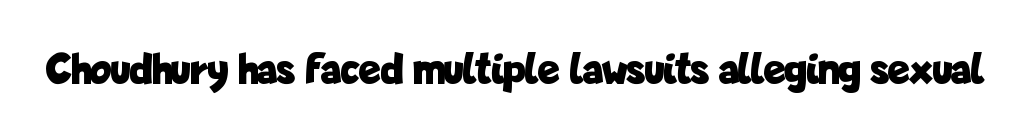
The image shows 45 px bold, condensed sans-serif type, upright; set normal letter spacing, not underlined; low stroke contrast and a medium x-height.
